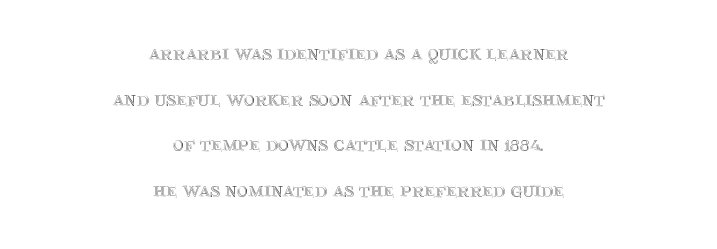
{"italic": "no", "underline": "no", "align": "center", "line_spacing": "loose", "line_spacing_ratio": 2.17, "letter_spacing": "normal", "letter_spacing_em": 0.0, "glyph_px": 21}
